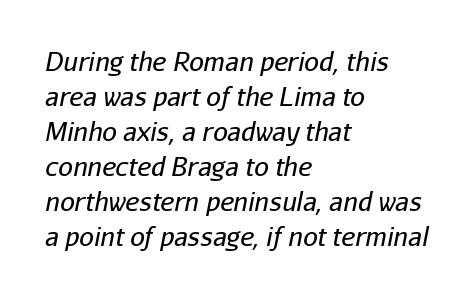
Q: Is the text bold? A: No.
Q: Is the text italic (slanted)? A: Yes, it leans right by about 11 degrees.
Q: Is the text underlined? A: No.
Q: How is the paragraph aligned? A: Left-aligned.
Q: Is the spacing between letters normal or unusually wide? A: Normal.
Q: Is the spacing between lines tight, normal or loose? A: Normal.
